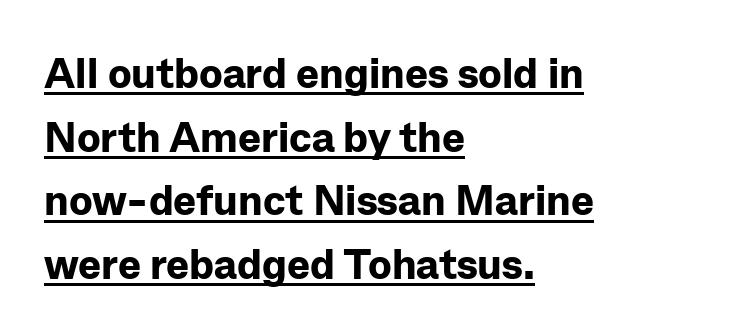
The image shows 43 px bold sans-serif type, upright; set left-aligned, normal line spacing (1.48x), normal letter spacing, underlined; low stroke contrast and a medium x-height.
